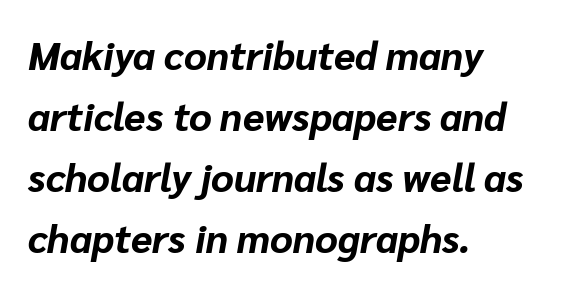
The image shows 39 px bold type, italic (leaning right); set left-aligned, normal line spacing (1.56x), normal letter spacing, not underlined; low stroke contrast and a medium x-height.
